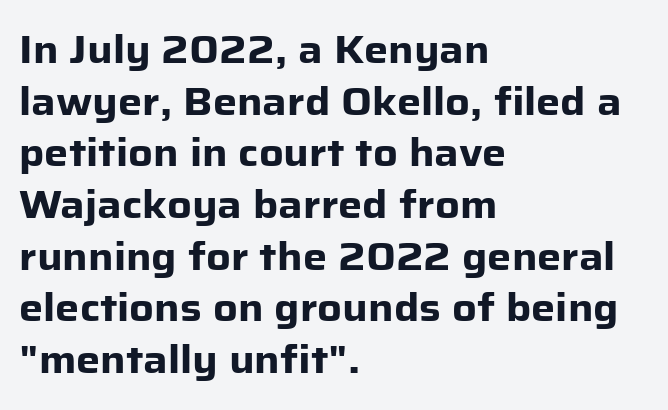
The image shows 38 px heavy sans-serif type, upright; set left-aligned, normal line spacing (1.36x), normal letter spacing, not underlined; low stroke contrast and a medium x-height.
